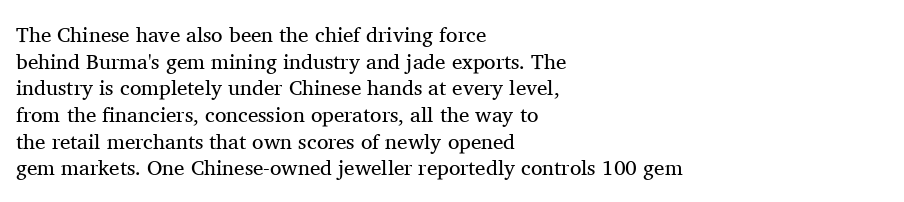
{"italic": "no", "bold": "no", "underline": "no", "align": "left", "line_spacing": "normal", "line_spacing_ratio": 1.27, "letter_spacing": "normal", "letter_spacing_em": 0.0, "glyph_px": 21}
